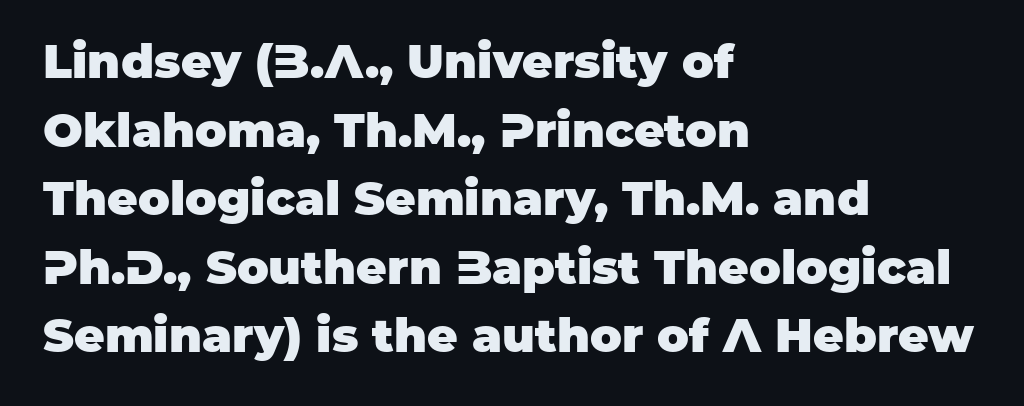
Q: Is the text bold? A: Yes.
Q: Is the text italic (slanted)? A: No, it is upright.
Q: Is the typeface a serif or a sans-serif typeface? A: Sans-serif.
Q: Is the text underlined? A: No.
Q: How is the paragraph aligned? A: Left-aligned.
Q: Is the spacing between letters normal or unusually wide? A: Normal.
Q: Is the spacing between lines tight, normal or loose? A: Normal.
Q: Width (condensed, normal, or wide)? A: Normal.
Q: Stroke contrast? A: Low.
Q: x-height? A: Large.
Q: Monospaced? A: No.
